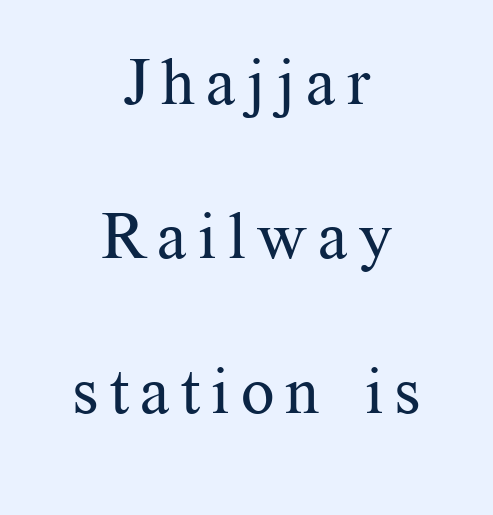
{"serif": "yes", "italic": "no", "bold": "no", "weight": "regular", "width": "normal", "stroke_contrast": "medium", "x_height": "medium", "monospaced": "no", "underline": "no", "align": "center", "line_spacing": "loose", "line_spacing_ratio": 2.34, "glyph_px": 66}
